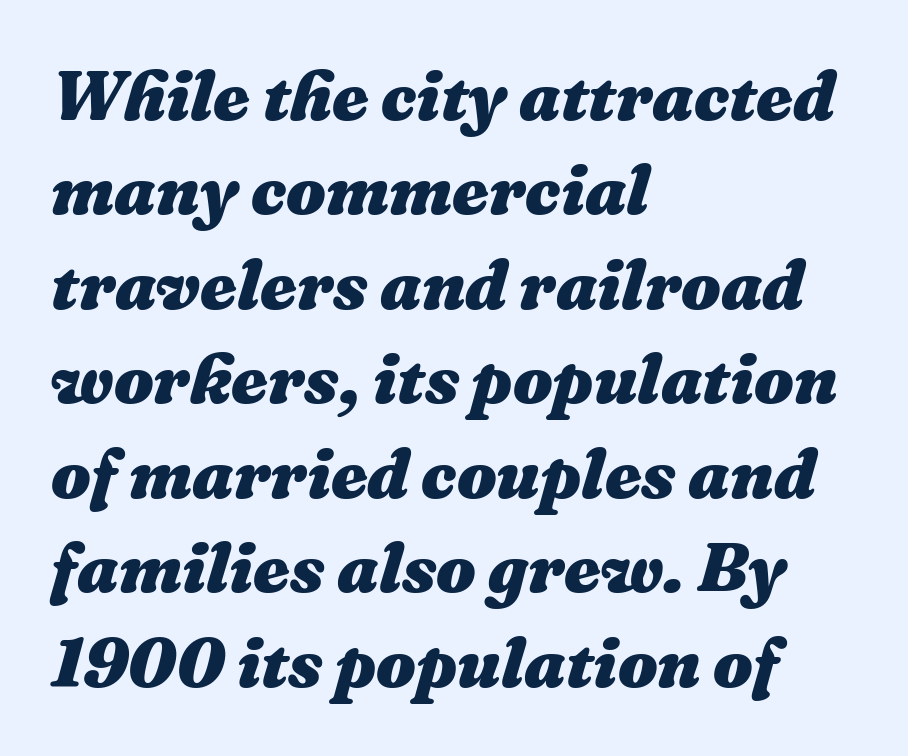
{"italic": "yes", "lean": "right", "slant_degrees": 16, "bold": "yes", "weight": "heavy", "width": "normal", "stroke_contrast": "medium", "x_height": "medium", "monospaced": "no", "underline": "no", "align": "left", "line_spacing": "normal", "line_spacing_ratio": 1.35, "letter_spacing": "normal", "letter_spacing_em": 0.0, "glyph_px": 70}
